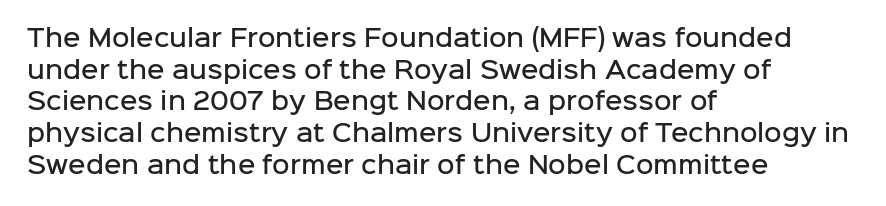
Slightly chunky letters — semibold, I'd say, not full bold. Letter spacing: default. The string is rendered with underlining switched off. Does the leading feel generous? No, just average. These lines are set flush left with a ragged right edge. The letters stand upright; this is a roman face.
